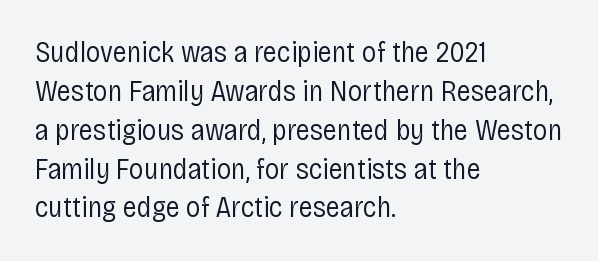
Quick note: interline space is typical. The letters look calm and open, with moderate or lighter stems. Anything drawn beneath the words? Only blank space. The lines in this sample share a left origin and differ only in where they stop. Is this a sans? Yes — the strokes have no serifs.
